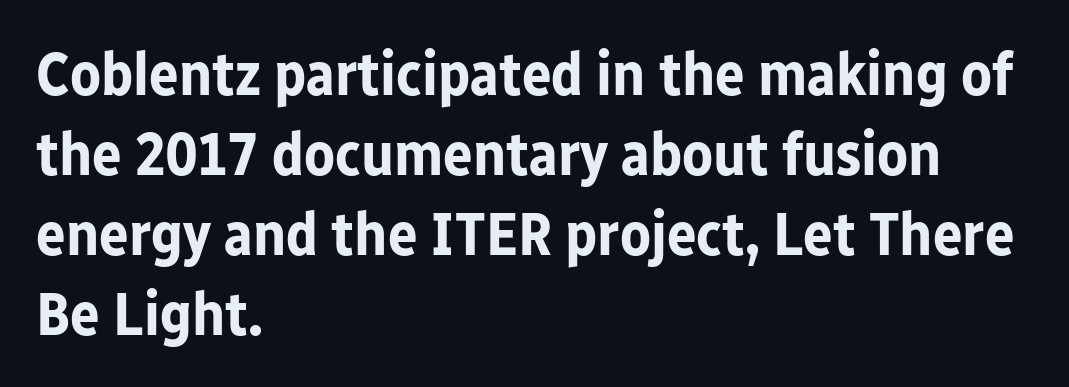
{"serif": "no", "italic": "no", "bold": "yes", "weight": "bold", "width": "normal", "stroke_contrast": "low", "x_height": "medium", "monospaced": "no", "underline": "no", "align": "left", "line_spacing": "normal", "line_spacing_ratio": 1.29, "letter_spacing": "normal", "letter_spacing_em": 0.0, "glyph_px": 62}
